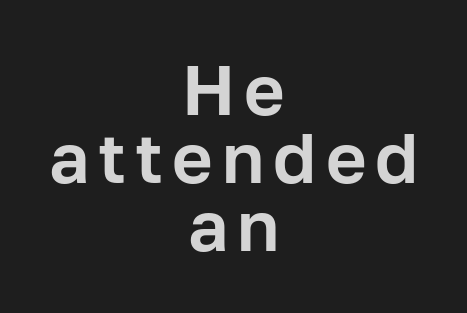
{"serif": "no", "italic": "no", "width": "normal", "stroke_contrast": "low", "x_height": "medium", "monospaced": "no", "underline": "no", "align": "center", "line_spacing": "tight", "line_spacing_ratio": 0.97, "glyph_px": 70}
